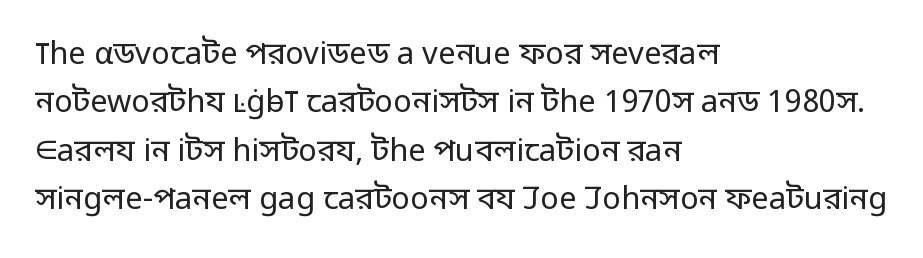
The image shows 31 px regular-weight sans-serif type, upright; set left-aligned, normal line spacing (1.56x), normal letter spacing, not underlined; low stroke contrast and a medium x-height.
